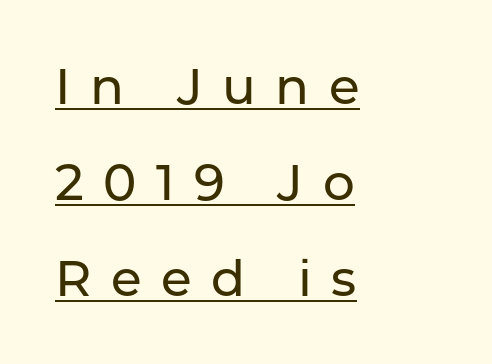
Do the letters lean? They stand straight. Casual observation: everything's shoved over to the left. The designer dialed line spacing up above the default. Caption: lettering with a line underneath. The letters advance in unequal steps, a hallmark of proportional type. Unlike a traditional serif, this face leaves its strokes unadorned.
